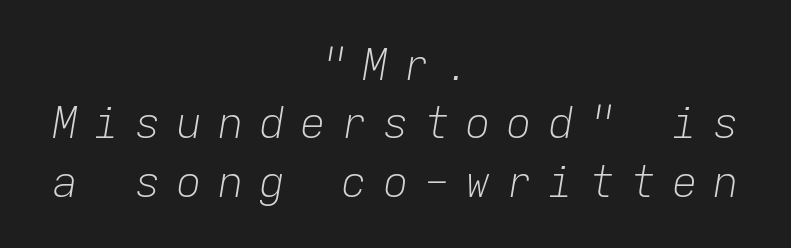
{"italic": "yes", "lean": "right", "slant_degrees": 9, "bold": "no", "weight": "light", "width": "normal", "stroke_contrast": "low", "x_height": "medium", "monospaced": "yes", "underline": "no", "align": "center", "line_spacing": "normal", "line_spacing_ratio": 1.36, "letter_spacing": "wide", "letter_spacing_em": 0.36, "glyph_px": 43}
